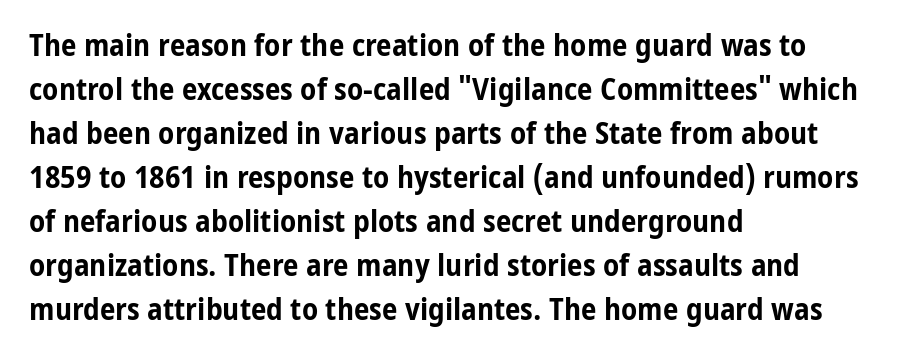
Q: Is the text bold? A: Yes.
Q: Is the text italic (slanted)? A: No, it is upright.
Q: Is the typeface a serif or a sans-serif typeface? A: Sans-serif.
Q: Is the text underlined? A: No.
Q: How is the paragraph aligned? A: Left-aligned.
Q: Is the spacing between letters normal or unusually wide? A: Normal.
Q: Is the spacing between lines tight, normal or loose? A: Normal.
Q: Width (condensed, normal, or wide)? A: Condensed.
Q: Stroke contrast? A: Low.
Q: x-height? A: Medium.
Q: Monospaced? A: No.
